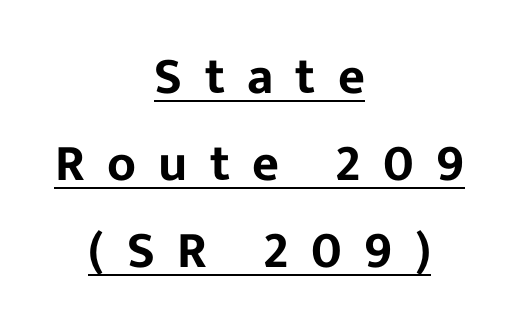
Q: Is the text italic (slanted)? A: No, it is upright.
Q: Is the typeface a serif or a sans-serif typeface? A: Sans-serif.
Q: Is the text underlined? A: Yes.
Q: How is the paragraph aligned? A: Centered.
Q: Is the spacing between letters normal or unusually wide? A: Unusually wide.
Q: Is the spacing between lines tight, normal or loose? A: Normal.
Q: Width (condensed, normal, or wide)? A: Normal.
Q: Stroke contrast? A: Low.
Q: x-height? A: Medium.
Q: Monospaced? A: No.
